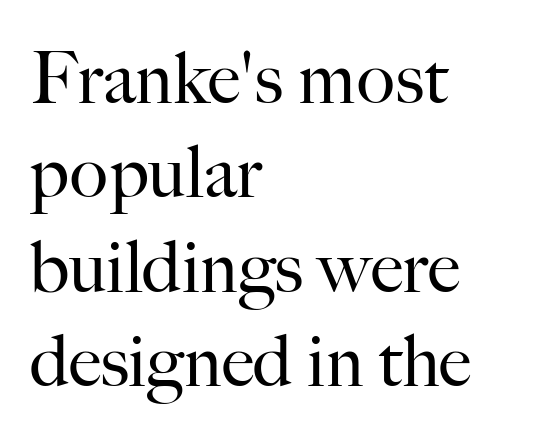
The image shows 72 px regular-weight serif type, upright; set left-aligned, normal line spacing (1.31x), normal letter spacing, not underlined; high stroke contrast and a small x-height.
